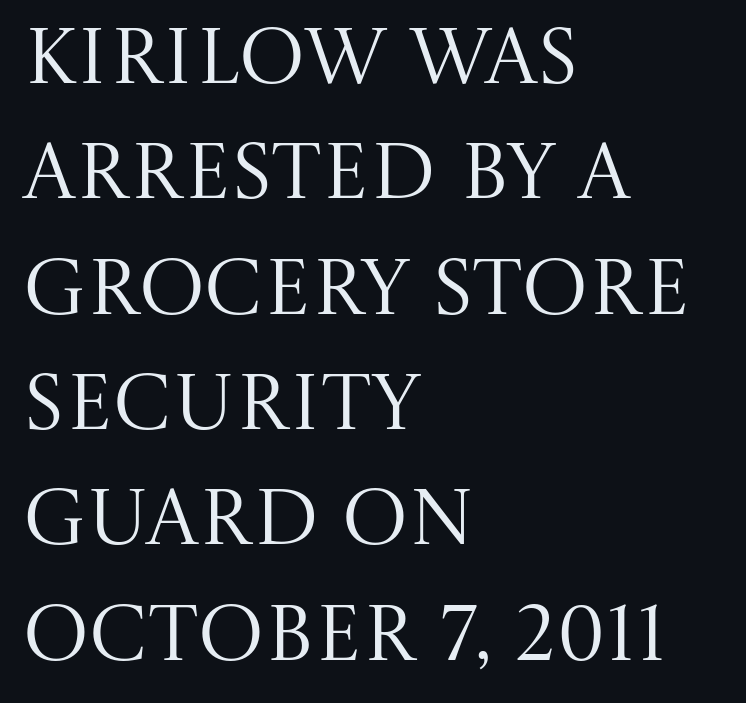
{"serif": "yes", "italic": "no", "bold": "no", "weight": "regular", "width": "normal", "stroke_contrast": "medium", "x_height": "large", "monospaced": "no", "underline": "no", "align": "left", "line_spacing": "normal", "line_spacing_ratio": 1.46, "letter_spacing": "normal", "letter_spacing_em": 0.0, "glyph_px": 79}
